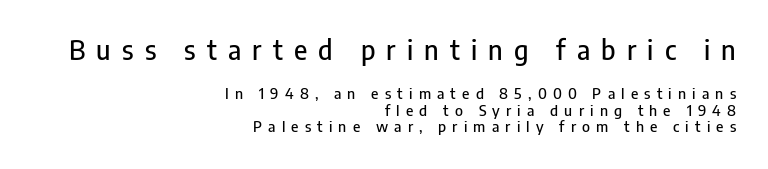
The image shows 27 px text type, upright; set right-aligned, tight line spacing (1.1x), unusually wide letter spacing (+0.41 em), not underlined; the first (top) block is 1.8x larger.
